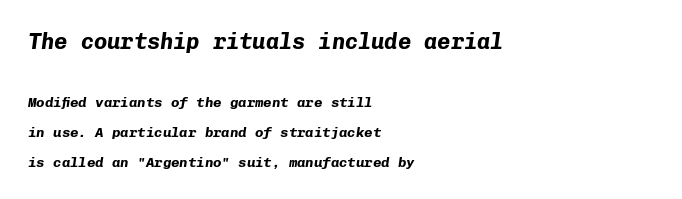
{"italic": "yes", "lean": "right", "slant_degrees": 8, "bold": "yes", "underline": "no", "align": "left", "line_spacing": "loose", "line_spacing_ratio": 2.14, "letter_spacing": "normal", "letter_spacing_em": 0.0, "larger_block": "first", "size_ratio": 1.57, "glyph_px": 22}
